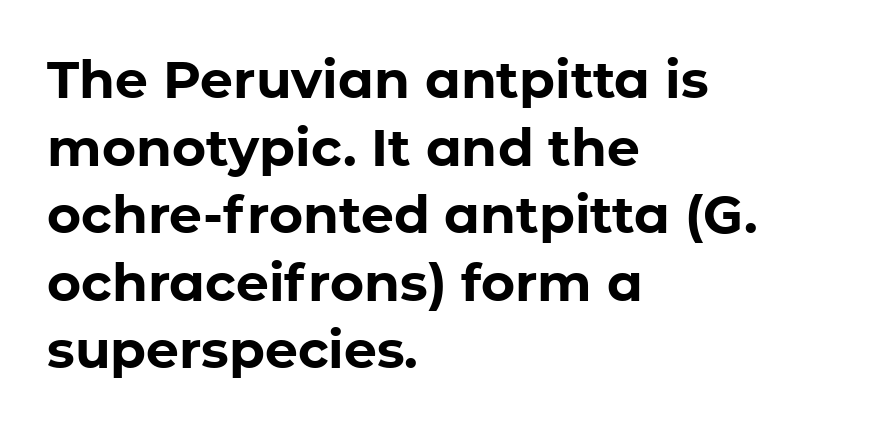
Q: Is the text bold? A: Yes.
Q: Is the text italic (slanted)? A: No, it is upright.
Q: Is the typeface a serif or a sans-serif typeface? A: Sans-serif.
Q: Is the text underlined? A: No.
Q: How is the paragraph aligned? A: Left-aligned.
Q: Is the spacing between letters normal or unusually wide? A: Normal.
Q: Is the spacing between lines tight, normal or loose? A: Normal.
Q: Width (condensed, normal, or wide)? A: Normal.
Q: Stroke contrast? A: Low.
Q: x-height? A: Medium.
Q: Monospaced? A: No.
